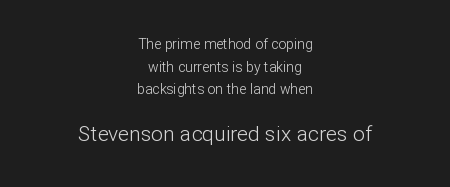
Q: Is the text bold? A: No.
Q: Is the text italic (slanted)? A: No, it is upright.
Q: Is the text underlined? A: No.
Q: How is the paragraph aligned? A: Centered.
Q: Is the spacing between letters normal or unusually wide? A: Normal.
Q: Is the spacing between lines tight, normal or loose? A: Normal.
Q: Which block of text is set in a larger size, the first (top) or the second (bottom)? A: The second (bottom) one.
